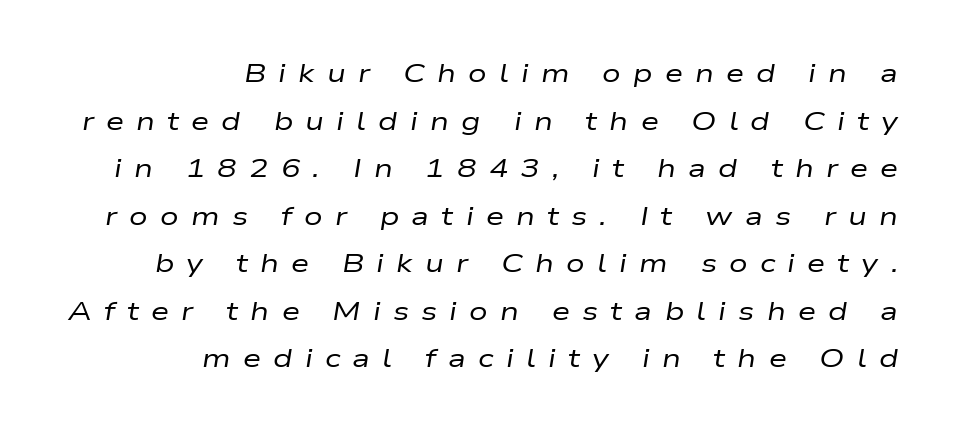
The image shows 26 px text type, italic (leaning right); set right-aligned, line spacing 1.83x, unusually wide letter spacing (+0.47 em), not underlined.
